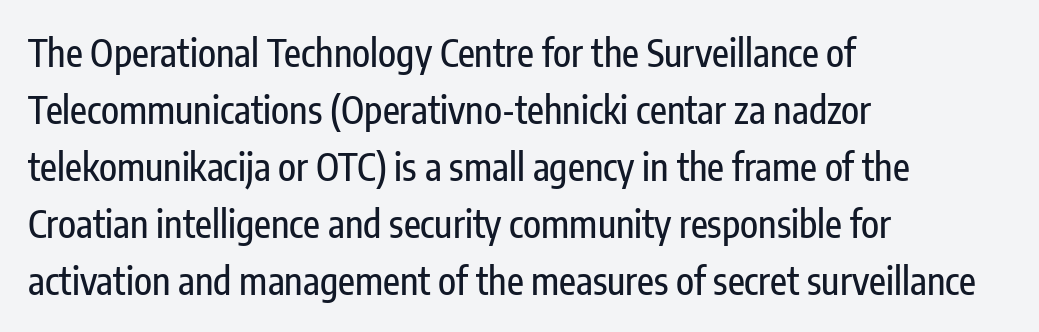
The image shows 37 px condensed sans-serif type, upright; set left-aligned, normal line spacing (1.54x), normal letter spacing, not underlined; low stroke contrast and a medium x-height.
